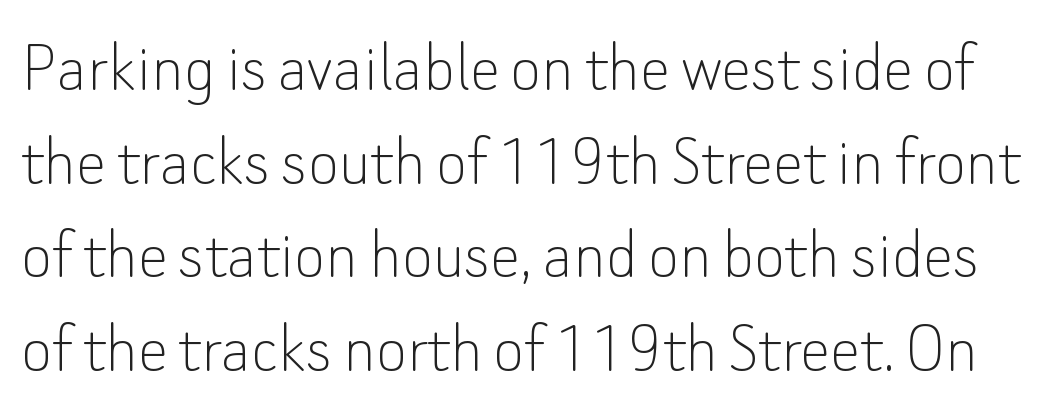
{"serif": "no", "italic": "no", "bold": "no", "weight": "thin", "width": "normal", "stroke_contrast": "low", "x_height": "small", "monospaced": "no", "underline": "no", "line_spacing": "normal", "line_spacing_ratio": 1.25, "letter_spacing": "normal", "letter_spacing_em": 0.0, "glyph_px": 75}
